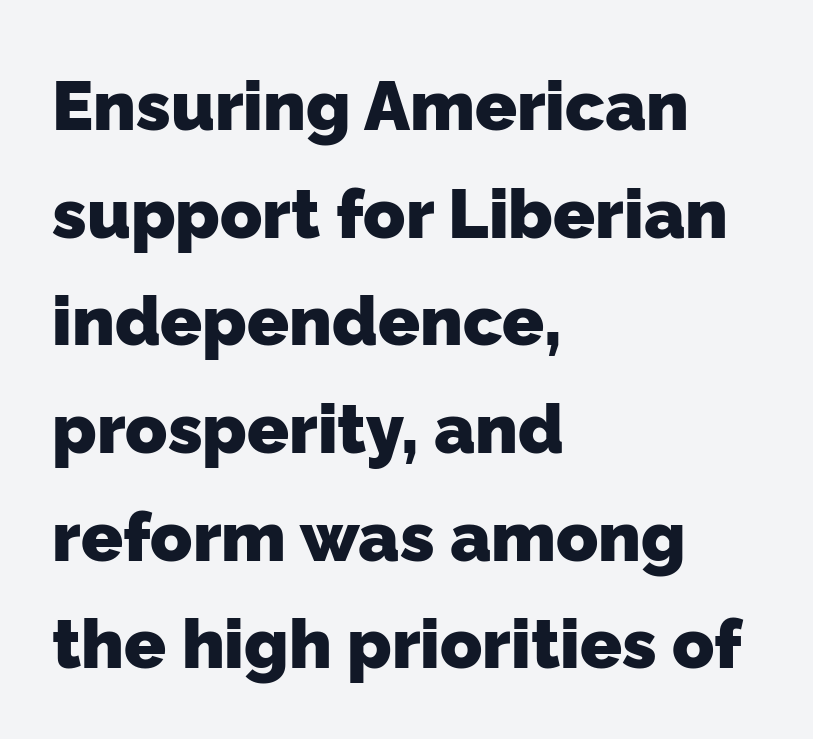
This sample is left-justified, so line endings fall wherever the words run out. This sample has the flowing, uneven cadence of proportional lettering. The line-height multiplier appears to be the usual default. Type style note: lacks serifs.
